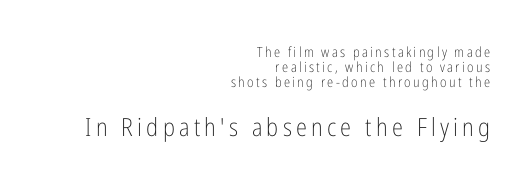
In terms of posture, this sample is upright. Quick note: interline space is minimal. The lines are quadded right. The later block is typeset at a bigger size than the earlier block. The strokes are not fattened; the text isn't bold. The passage shown is not underscored anywhere.
